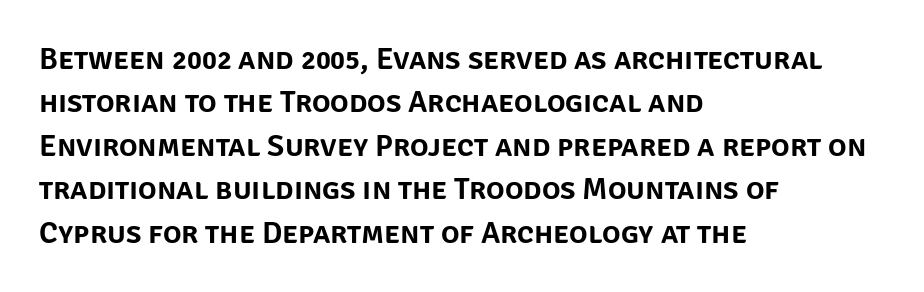
Q: Is the text italic (slanted)? A: No, it is upright.
Q: Is the typeface a serif or a sans-serif typeface? A: Sans-serif.
Q: Is the text underlined? A: No.
Q: How is the paragraph aligned? A: Left-aligned.
Q: Is the spacing between letters normal or unusually wide? A: Normal.
Q: Is the spacing between lines tight, normal or loose? A: Normal.
Q: Width (condensed, normal, or wide)? A: Normal.
Q: Stroke contrast? A: Low.
Q: x-height? A: Large.
Q: Monospaced? A: No.
